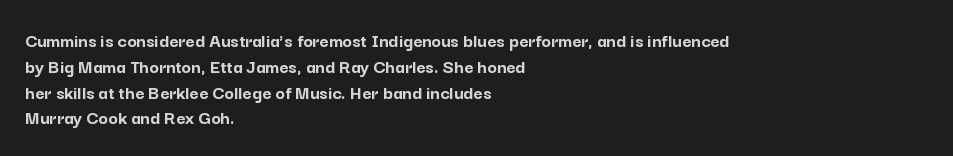
Q: Is the text bold? A: Yes.
Q: Is the text italic (slanted)? A: No, it is upright.
Q: Is the text underlined? A: No.
Q: How is the paragraph aligned? A: Left-aligned.
Q: Is the spacing between letters normal or unusually wide? A: Normal.
Q: Is the spacing between lines tight, normal or loose? A: Normal.
